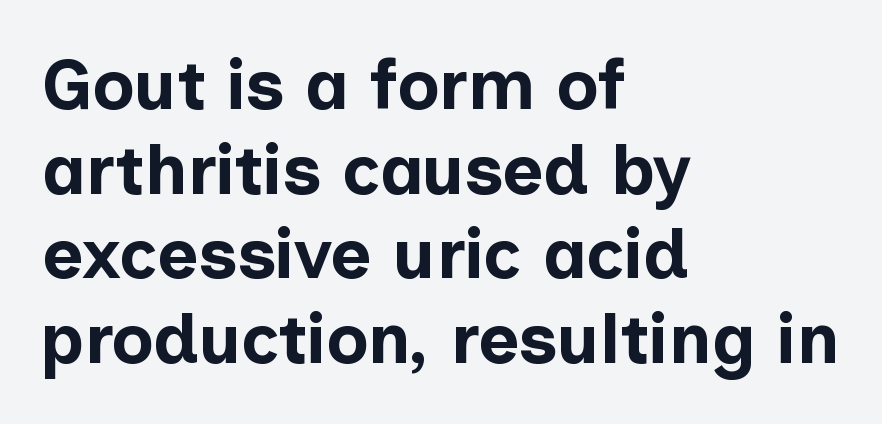
Every row of glyphs begins at an identical x-position on the left. Heavy-handed strokes throughout: this text is bold. Letters rest on an invisible, unmarked baseline. Each letter keeps its own natural width here, so spacing adapts to shape. The face used here is a sans, in the tradition of grotesques and geometrics. These lines were composed using upright roman letters.
